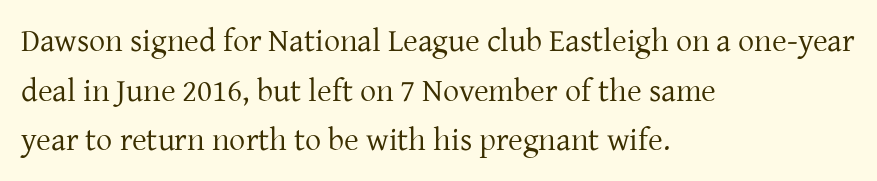
Q: Is the text bold? A: No.
Q: Is the text italic (slanted)? A: No, it is upright.
Q: Is the typeface a serif or a sans-serif typeface? A: Serif.
Q: Is the text underlined? A: No.
Q: How is the paragraph aligned? A: Left-aligned.
Q: Is the spacing between letters normal or unusually wide? A: Normal.
Q: Is the spacing between lines tight, normal or loose? A: Normal.
Q: Width (condensed, normal, or wide)? A: Normal.
Q: Stroke contrast? A: Low.
Q: x-height? A: Medium.
Q: Monospaced? A: No.
